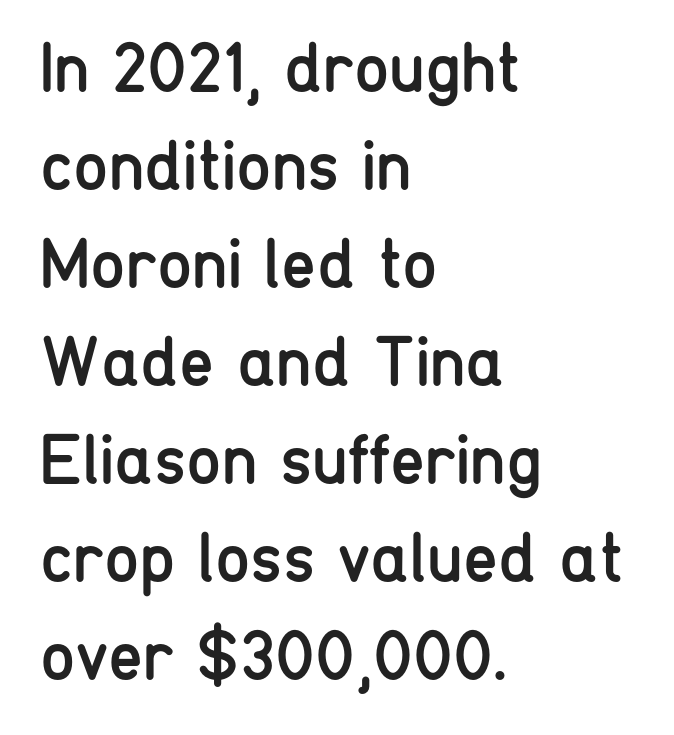
The face used here is proportionally spaced, like ordinary book or web type. Whoever set this chose a conventional vertical rhythm. Left-aligned paragraph, ragged on the right. No feet cap the strokes, marking this as sans-serif type.
